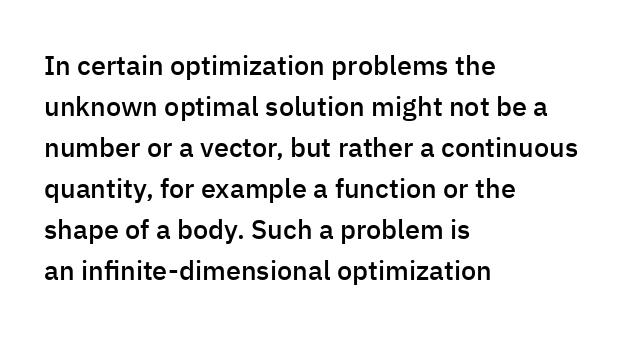
Q: Is the text bold? A: Semi-bold.
Q: Is the text italic (slanted)? A: No, it is upright.
Q: Is the text underlined? A: No.
Q: How is the paragraph aligned? A: Left-aligned.
Q: Is the spacing between letters normal or unusually wide? A: Normal.
Q: Is the spacing between lines tight, normal or loose? A: Normal.
